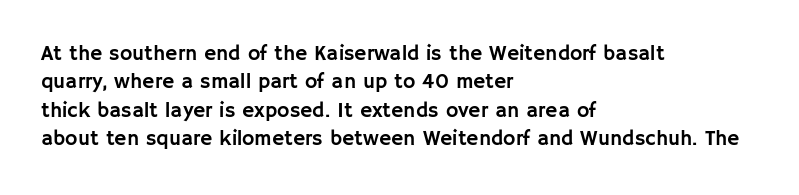
Q: Is the text italic (slanted)? A: No, it is upright.
Q: Is the text underlined? A: No.
Q: How is the paragraph aligned? A: Left-aligned.
Q: Is the spacing between letters normal or unusually wide? A: Normal.
Q: Is the spacing between lines tight, normal or loose? A: Normal.
